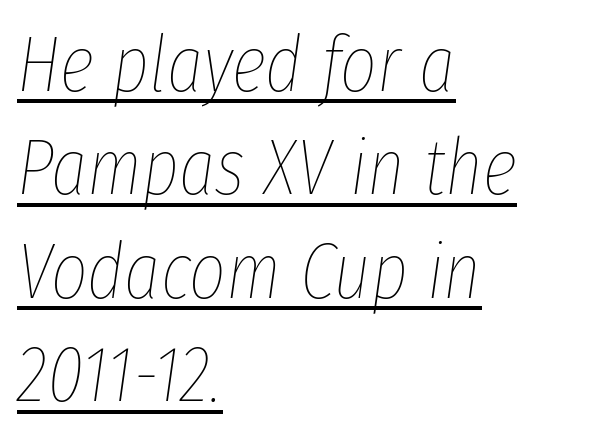
Q: Is the text bold? A: No.
Q: Is the text italic (slanted)? A: Yes, it leans right by about 8 degrees.
Q: Is the text underlined? A: Yes.
Q: How is the paragraph aligned? A: Left-aligned.
Q: Is the spacing between letters normal or unusually wide? A: Normal.
Q: Is the spacing between lines tight, normal or loose? A: Normal.
Q: Width (condensed, normal, or wide)? A: Condensed.
Q: Stroke contrast? A: Low.
Q: x-height? A: Medium.
Q: Monospaced? A: No.
